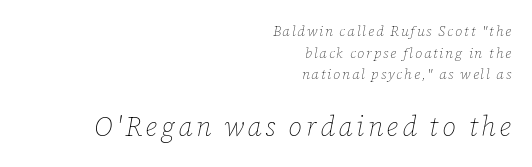
Q: Is the text bold? A: No.
Q: Is the text italic (slanted)? A: Yes, it leans right by about 12 degrees.
Q: Is the text underlined? A: No.
Q: How is the paragraph aligned? A: Right-aligned.
Q: Is the spacing between lines tight, normal or loose? A: Normal.
Q: Which block of text is set in a larger size, the first (top) or the second (bottom)? A: The second (bottom) one.
